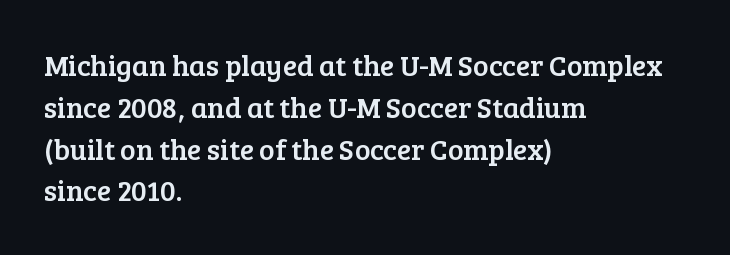
{"serif": "yes", "italic": "no", "width": "normal", "stroke_contrast": "low", "x_height": "medium", "monospaced": "no", "underline": "no", "align": "left", "line_spacing": "normal", "line_spacing_ratio": 1.44, "letter_spacing": "normal", "letter_spacing_em": 0.0, "glyph_px": 29}
